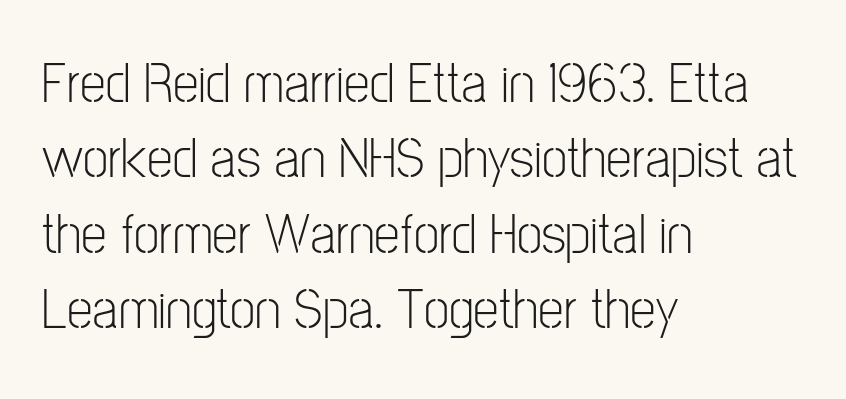
The image shows 58 px light, condensed sans-serif type, upright; set left-aligned, normal line spacing (1.3x), normal letter spacing, not underlined; low stroke contrast and a medium x-height.
